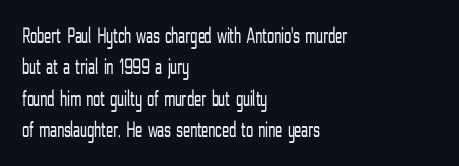
The image shows 23 px text type, upright; set left-aligned, normal line spacing (1.36x), normal letter spacing, not underlined.
